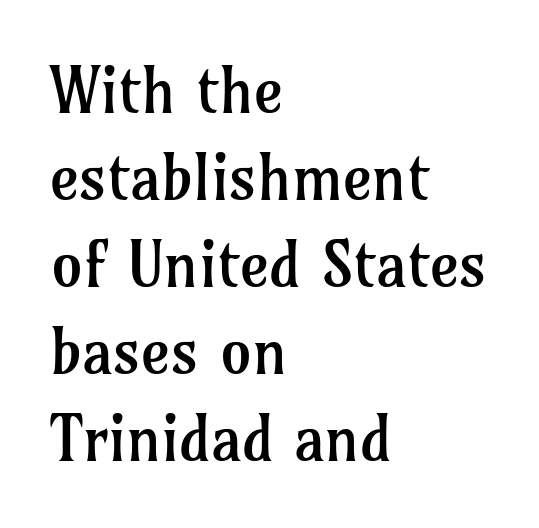
The leading is moderate, giving the passage an even texture. The typeface has the unassuming heft of standard copy or less. A classic flush-left, rag-right setting is used for this passage. Spacing between characters is what you'd get straight out of the box.
